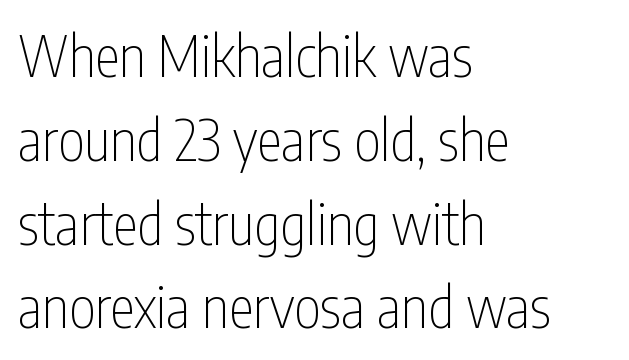
Any mark beneath the type? The region is blank. Observe the absence of serifs on each vertical stroke in this sample. Tracking value appears to be zero — textbook default spacing. Proportional: the letters do not fall into vertical columns. This is not heavy type; no bold has been used. Italic? Not at all — the glyphs are vertical.
